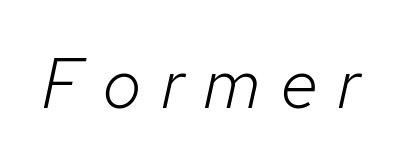
Q: Is the text bold? A: No.
Q: Is the text italic (slanted)? A: Yes, it leans right by about 12 degrees.
Q: Is the text underlined? A: No.
Q: Is the spacing between letters normal or unusually wide? A: Unusually wide.
Q: Width (condensed, normal, or wide)? A: Normal.
Q: Stroke contrast? A: Low.
Q: x-height? A: Medium.
Q: Monospaced? A: No.
